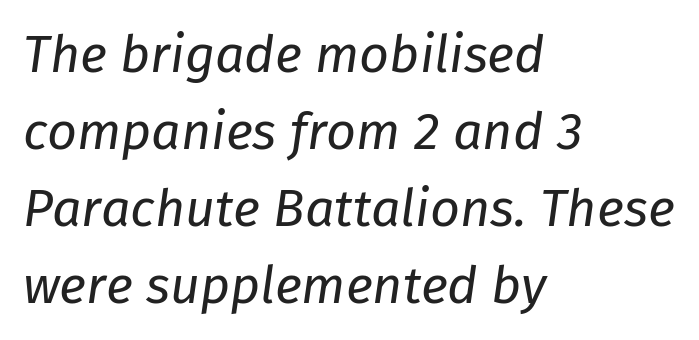
You could call the tracking neutral — neither tight nor loose. These lines sit exactly where default settings would place them. Any mark beneath the type? The region is blank. Here the designer chose a conventional face with non-uniform glyph widths.
